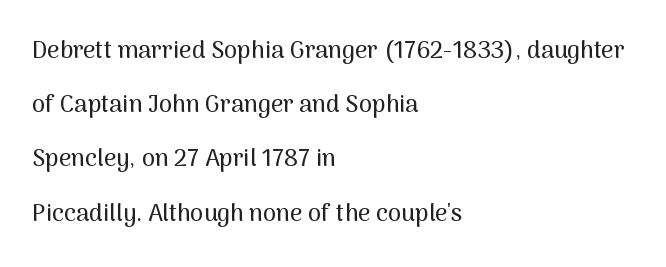
Underlining? Definitely not there. Compared with typical paragraphs, the rows here are farther apart. Ordinary non-slanted type is in use. In CSS terms this would be text-align: left. Observe the ordinary spacing: letters are neighbours, not strangers.
